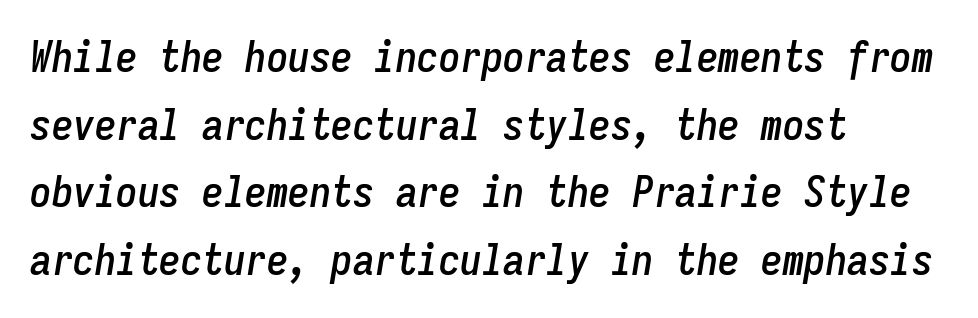
The image shows 43 px condensed type, italic (leaning right), monospaced; set left-aligned, normal line spacing (1.57x), normal letter spacing, not underlined; low stroke contrast and a medium x-height.
